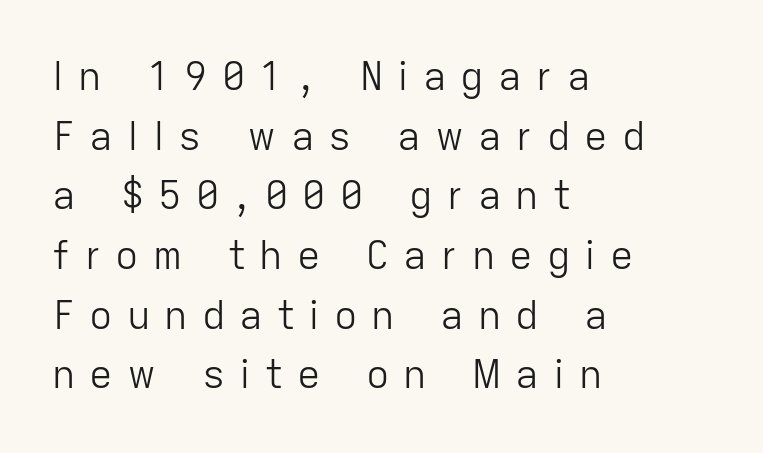
Q: Is the text bold? A: No.
Q: Is the text italic (slanted)? A: No, it is upright.
Q: Is the typeface a serif or a sans-serif typeface? A: Sans-serif.
Q: Is the text underlined? A: No.
Q: How is the paragraph aligned? A: Left-aligned.
Q: Is the spacing between letters normal or unusually wide? A: Unusually wide.
Q: Is the spacing between lines tight, normal or loose? A: Normal.
Q: Width (condensed, normal, or wide)? A: Normal.
Q: Stroke contrast? A: Low.
Q: x-height? A: Medium.
Q: Monospaced? A: No.
